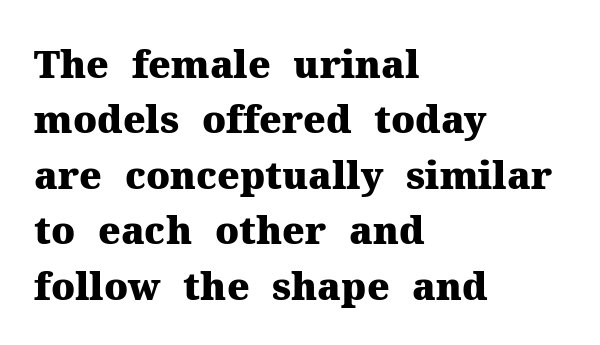
{"serif": "yes", "italic": "no", "bold": "yes", "weight": "heavy", "width": "normal", "stroke_contrast": "medium", "x_height": "medium", "monospaced": "no", "underline": "no", "align": "left", "line_spacing": "normal", "line_spacing_ratio": 1.46, "letter_spacing": "normal", "letter_spacing_em": 0.0, "glyph_px": 38}
